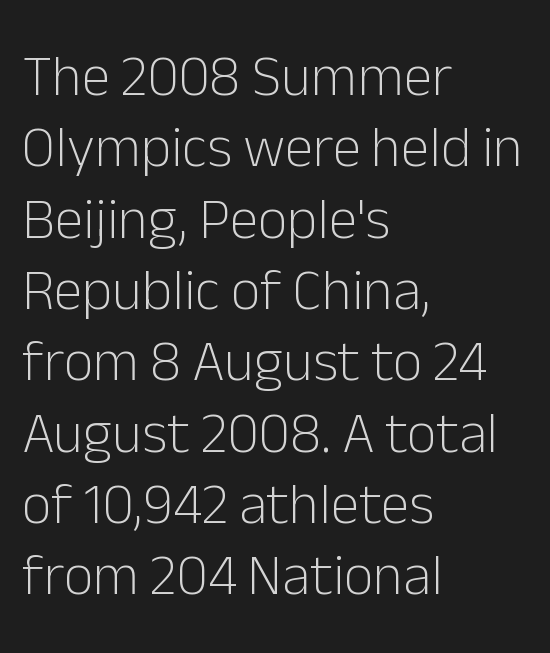
Q: Is the text bold? A: No.
Q: Is the text italic (slanted)? A: No, it is upright.
Q: Is the typeface a serif or a sans-serif typeface? A: Sans-serif.
Q: Is the text underlined? A: No.
Q: How is the paragraph aligned? A: Left-aligned.
Q: Is the spacing between letters normal or unusually wide? A: Normal.
Q: Width (condensed, normal, or wide)? A: Normal.
Q: Stroke contrast? A: Low.
Q: x-height? A: Medium.
Q: Monospaced? A: No.
